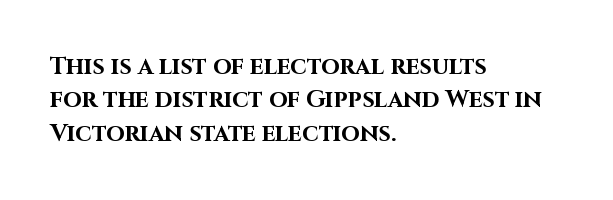
{"italic": "no", "bold": "yes", "underline": "no", "align": "left", "line_spacing": "normal", "line_spacing_ratio": 1.39, "letter_spacing": "normal", "letter_spacing_em": 0.0, "glyph_px": 24}
